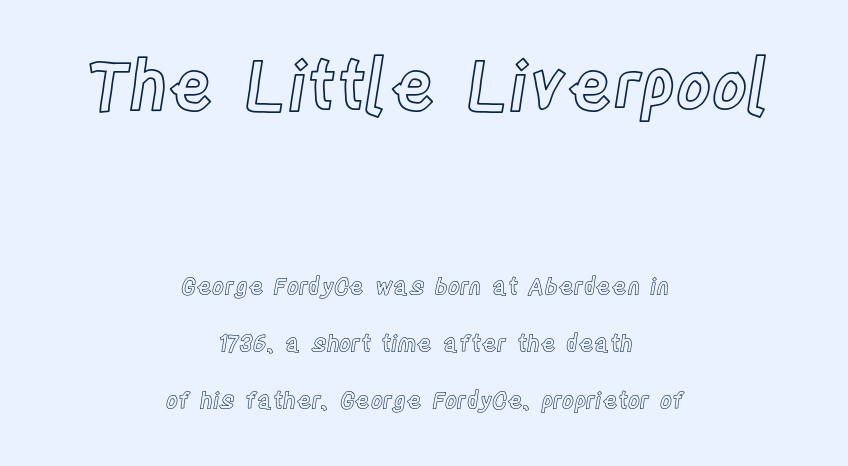
The image shows 68 px condensed type; set centered, loose line spacing (2.47x), normal letter spacing, not underlined; the first (top) block is 2.96x larger; a large x-height.
